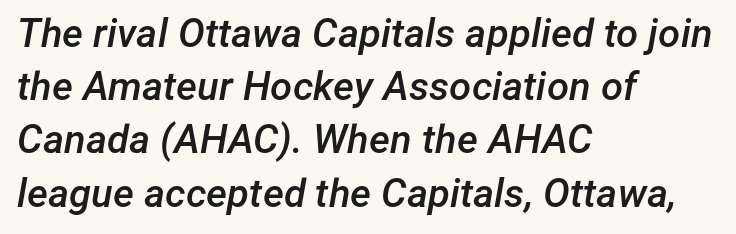
Unmarked baselines from the first word to the last. Posture: slanted. Slightly chunky letters — semibold, I'd say, not full bold. The letters advance in unequal steps, a hallmark of proportional type.
